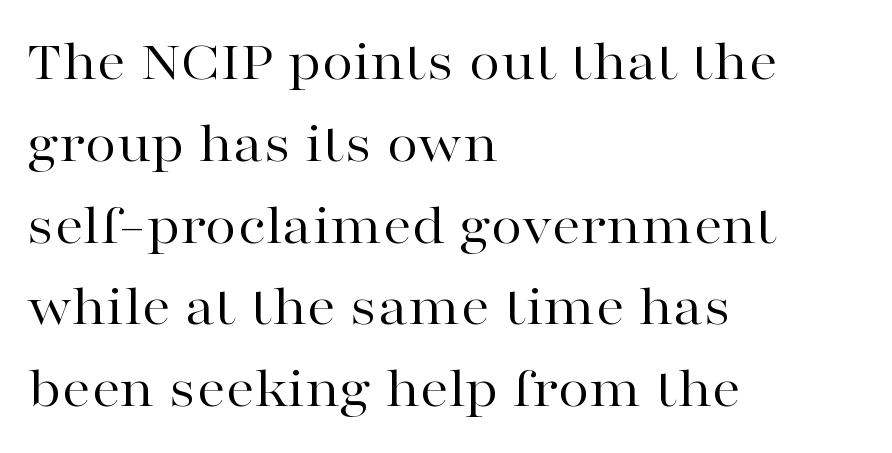
{"serif": "yes", "italic": "no", "bold": "no", "weight": "regular", "width": "wide", "stroke_contrast": "high", "x_height": "medium", "monospaced": "no", "underline": "no", "align": "left", "line_spacing": "normal", "line_spacing_ratio": 1.41, "letter_spacing": "normal", "letter_spacing_em": 0.0, "glyph_px": 58}
